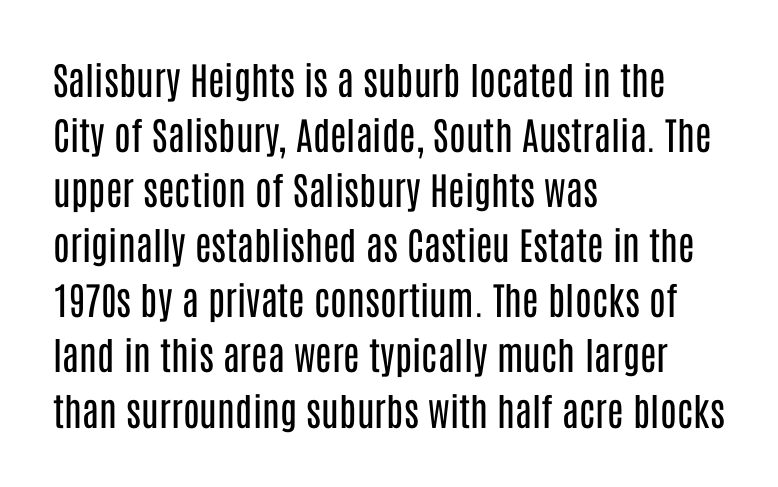
The image shows 38 px regular-weight, condensed sans-serif type, upright; set left-aligned, normal line spacing (1.45x), normal letter spacing, not underlined; low stroke contrast and a large x-height.
